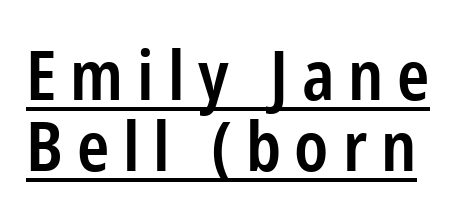
{"serif": "no", "italic": "no", "bold": "semi", "weight": "semibold", "width": "condensed", "stroke_contrast": "low", "x_height": "medium", "monospaced": "no", "underline": "yes", "line_spacing": "tight", "line_spacing_ratio": 1.03, "letter_spacing": "wide", "letter_spacing_em": 0.2, "glyph_px": 69}
